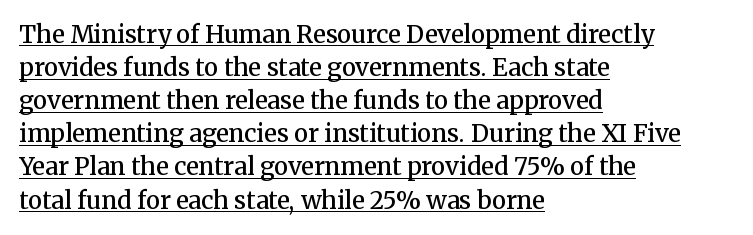
The vertical gap from one line to the next is medium. Caption: lettering with a line underneath. Short and long lines alike share a common starting point at left. Style check: upright.
